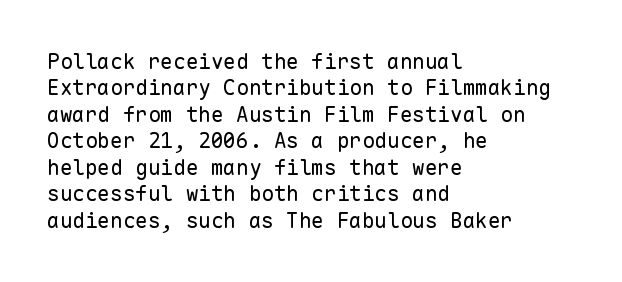
The rendering uses a moderate line-height, typical for paragraphs. Only glyphs here, with clear space below each row. The passage is arranged the way most books set body copy — flush left. Spacing between characters is what you'd get straight out of the box.
